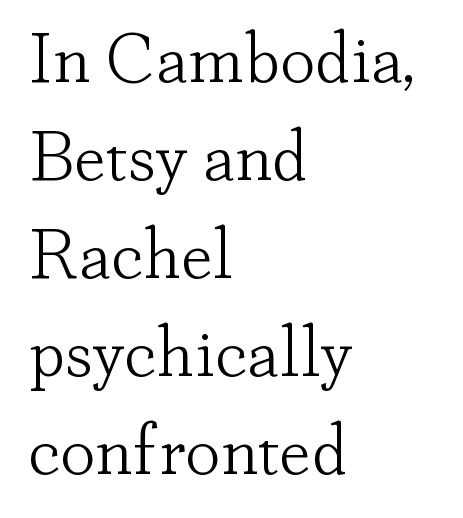
{"serif": "yes", "italic": "no", "bold": "no", "weight": "light", "width": "normal", "stroke_contrast": "low", "x_height": "small", "monospaced": "no", "underline": "no", "align": "left", "line_spacing": "normal", "line_spacing_ratio": 1.38, "letter_spacing": "normal", "letter_spacing_em": 0.0, "glyph_px": 71}
